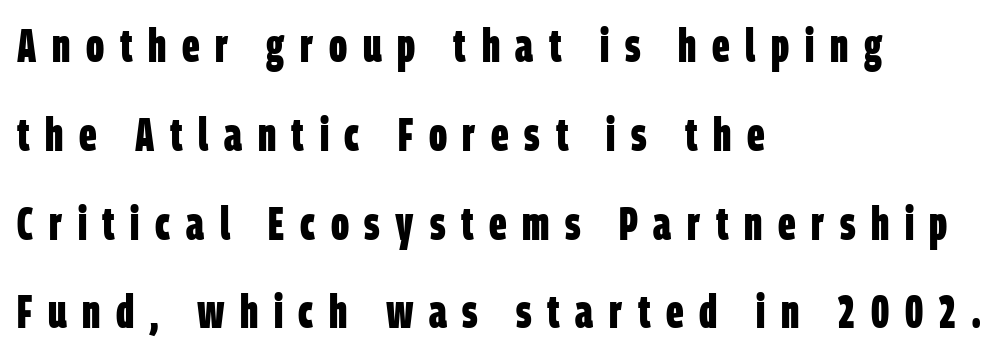
{"serif": "no", "bold": "yes", "weight": "bold", "width": "condensed", "stroke_contrast": "low", "x_height": "large", "monospaced": "no", "underline": "no", "align": "left", "line_spacing": "loose", "line_spacing_ratio": 1.93, "letter_spacing": "wide", "letter_spacing_em": 0.34, "glyph_px": 46}
